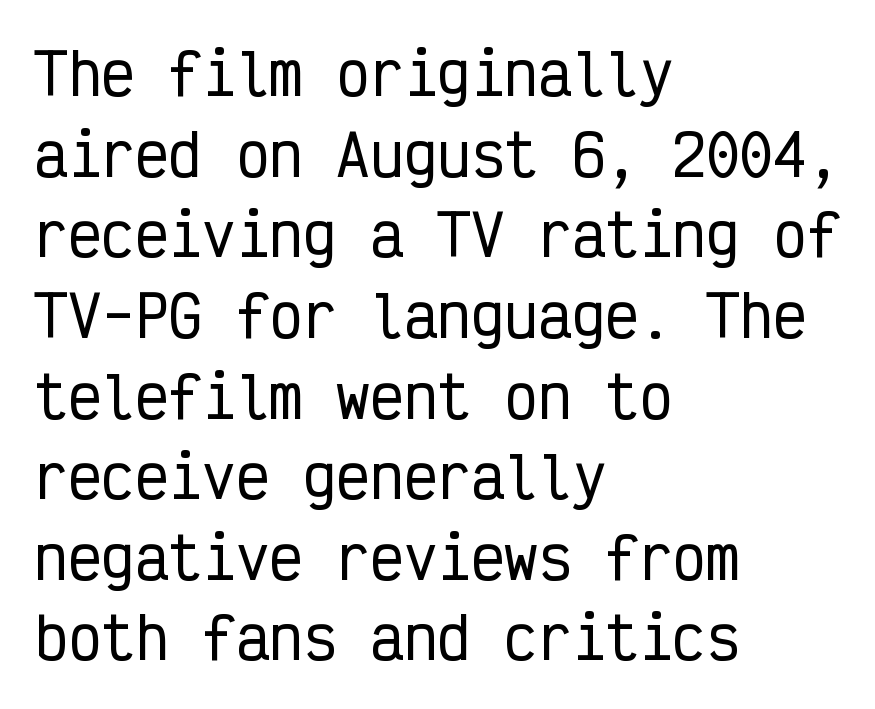
{"serif": "no", "italic": "no", "width": "condensed", "stroke_contrast": "low", "x_height": "medium", "monospaced": "yes", "underline": "no", "align": "left", "line_spacing": "normal", "line_spacing_ratio": 1.44, "letter_spacing": "normal", "letter_spacing_em": 0.0, "glyph_px": 56}
